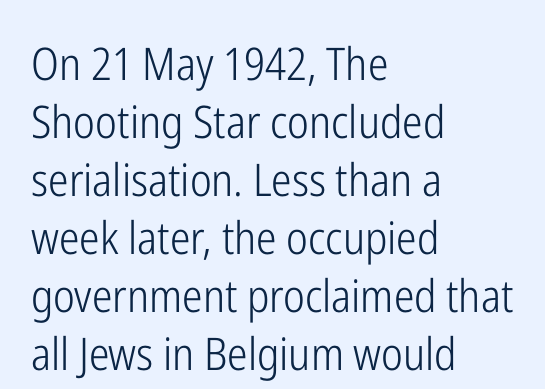
Descenders are the only things crossing below the line. Teacher's note: observe the even left margin — that is flush-left alignment. Do the characters align in a grid? No, the font is proportional. Students, note that the glyphs here touch the page at normal intervals. In terms of leading, this rendering sits right in the middle.
